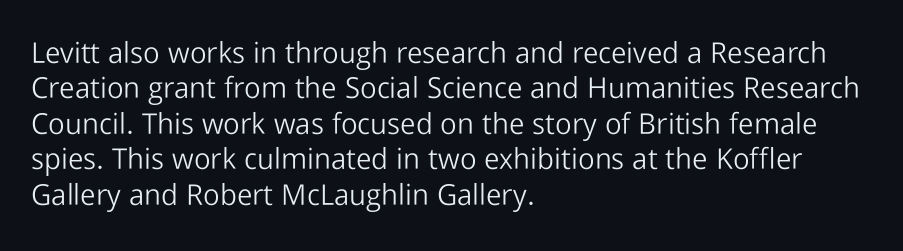
The rag falls on the right side of this text block. The passage shown is typeset with a sans-serif family. Do the letters lean? They stand straight. The gap between lines stays unmarked. Is this a fixed-width face? No — the glyphs have proportional, varying widths.
